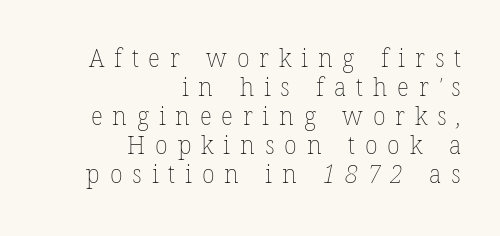
Q: Is the text bold? A: No.
Q: Is the text underlined? A: No.
Q: How is the paragraph aligned? A: Right-aligned.
Q: Is the spacing between letters normal or unusually wide? A: Unusually wide.
Q: Is the spacing between lines tight, normal or loose? A: Tight.
